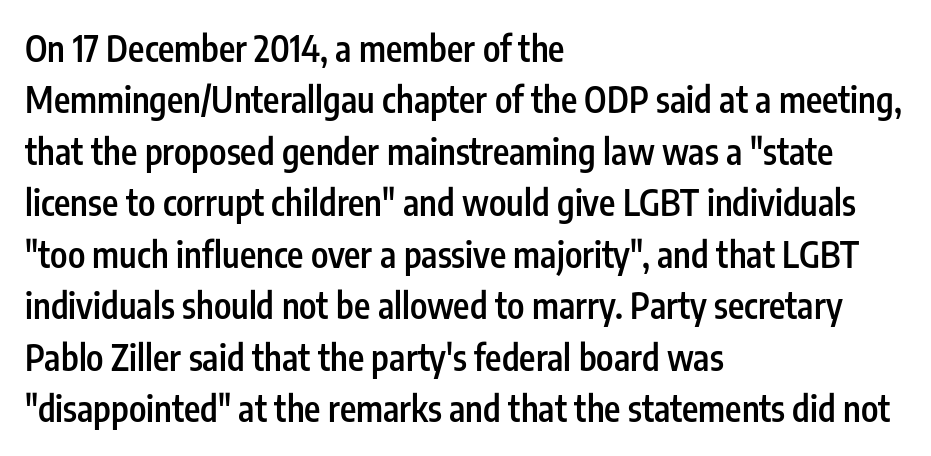
Q: Is the text bold? A: Semi-bold.
Q: Is the text italic (slanted)? A: No, it is upright.
Q: Is the typeface a serif or a sans-serif typeface? A: Sans-serif.
Q: Is the text underlined? A: No.
Q: How is the paragraph aligned? A: Left-aligned.
Q: Is the spacing between letters normal or unusually wide? A: Normal.
Q: Is the spacing between lines tight, normal or loose? A: Normal.
Q: Width (condensed, normal, or wide)? A: Condensed.
Q: Stroke contrast? A: Low.
Q: x-height? A: Medium.
Q: Monospaced? A: No.
